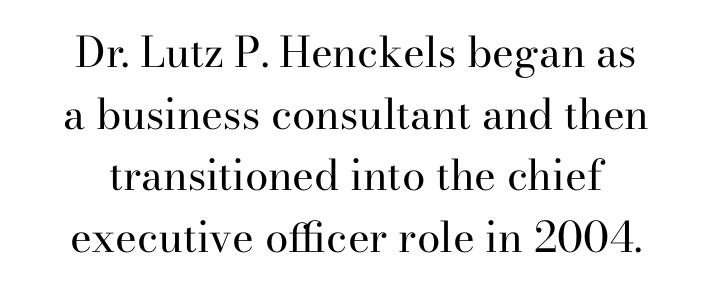
Q: Is the text bold? A: No.
Q: Is the text italic (slanted)? A: No, it is upright.
Q: Is the typeface a serif or a sans-serif typeface? A: Serif.
Q: Is the text underlined? A: No.
Q: How is the paragraph aligned? A: Centered.
Q: Is the spacing between letters normal or unusually wide? A: Normal.
Q: Is the spacing between lines tight, normal or loose? A: Normal.
Q: Width (condensed, normal, or wide)? A: Normal.
Q: Stroke contrast? A: High.
Q: x-height? A: Small.
Q: Monospaced? A: No.
